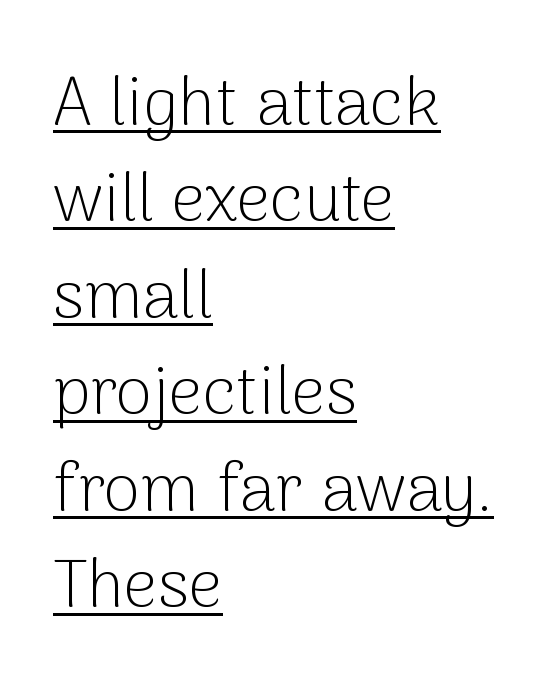
A typesetter would label this face a sans. The letterforms sit at book weight or below. When letters stand straight like this, we call the style roman or upright. Horizontal alignment here is leftward, the default for most running prose.
